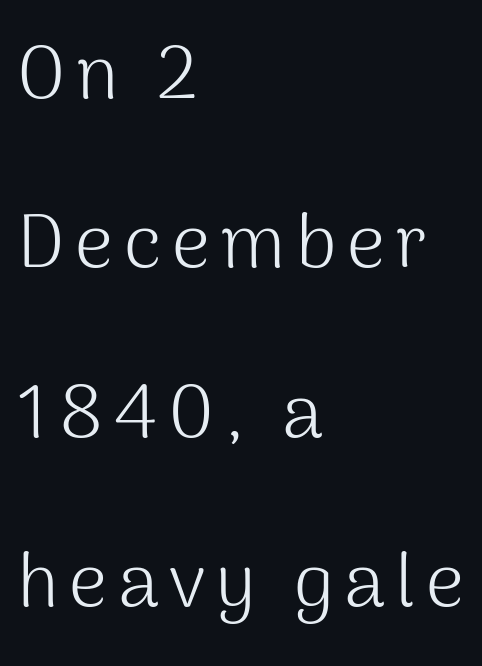
{"serif": "no", "italic": "no", "bold": "no", "weight": "light", "width": "normal", "stroke_contrast": "medium", "x_height": "medium", "monospaced": "no", "underline": "no", "align": "left", "line_spacing": "loose", "line_spacing_ratio": 2.26, "glyph_px": 75}
